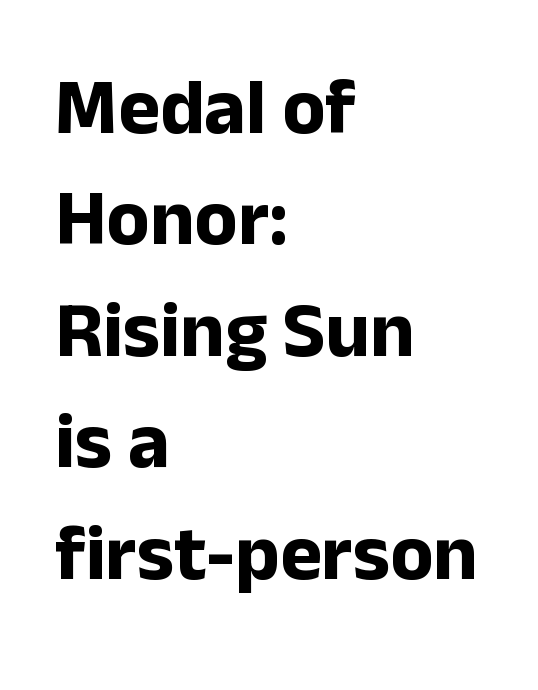
Q: Is the text bold? A: Yes.
Q: Is the text italic (slanted)? A: No, it is upright.
Q: Is the typeface a serif or a sans-serif typeface? A: Sans-serif.
Q: Is the text underlined? A: No.
Q: How is the paragraph aligned? A: Left-aligned.
Q: Is the spacing between letters normal or unusually wide? A: Normal.
Q: Is the spacing between lines tight, normal or loose? A: Normal.
Q: Width (condensed, normal, or wide)? A: Normal.
Q: Stroke contrast? A: Low.
Q: x-height? A: Medium.
Q: Monospaced? A: No.
